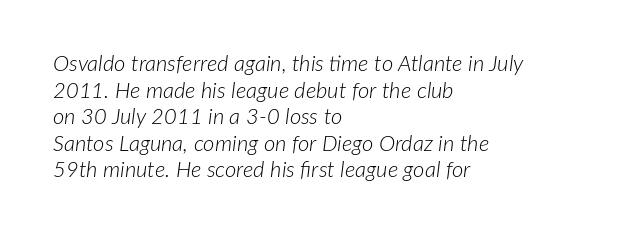
{"italic": "yes", "lean": "right", "slant_degrees": 7, "bold": "no", "underline": "no", "align": "left", "line_spacing_ratio": 1.21, "letter_spacing": "normal", "letter_spacing_em": 0.0, "glyph_px": 22}
